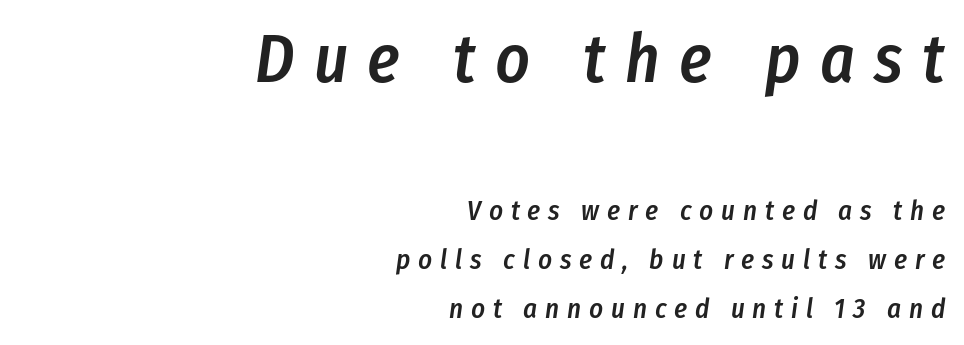
Q: Is the text bold? A: Semi-bold.
Q: Is the text italic (slanted)? A: Yes, it leans right by about 8 degrees.
Q: Is the text underlined? A: No.
Q: How is the paragraph aligned? A: Right-aligned.
Q: Is the spacing between letters normal or unusually wide? A: Unusually wide.
Q: Which block of text is set in a larger size, the first (top) or the second (bottom)? A: The first (top) one.
Q: Width (condensed, normal, or wide)? A: Condensed.
Q: Stroke contrast? A: Low.
Q: x-height? A: Medium.
Q: Monospaced? A: No.
